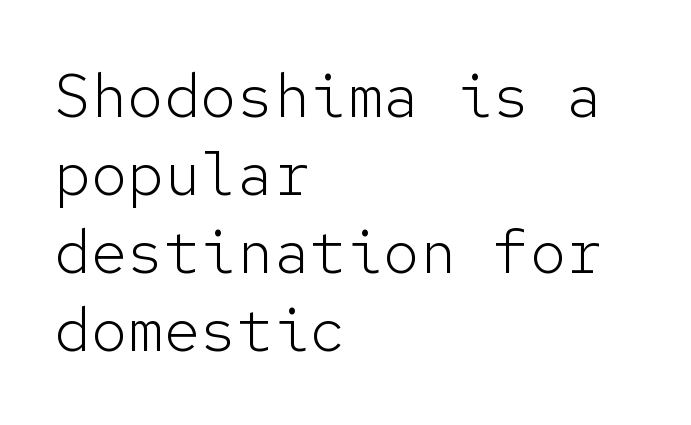
Q: Is the text bold? A: No.
Q: Is the text italic (slanted)? A: No, it is upright.
Q: Is the typeface a serif or a sans-serif typeface? A: Sans-serif.
Q: Is the text underlined? A: No.
Q: How is the paragraph aligned? A: Left-aligned.
Q: Is the spacing between letters normal or unusually wide? A: Normal.
Q: Is the spacing between lines tight, normal or loose? A: Normal.
Q: Width (condensed, normal, or wide)? A: Normal.
Q: Stroke contrast? A: Low.
Q: x-height? A: Medium.
Q: Monospaced? A: Yes.
